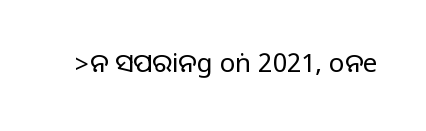
Is there any slant? The stems are plumb. Descenders are the only things crossing below the line. The line texture is even and compact thanks to regular tracking.
